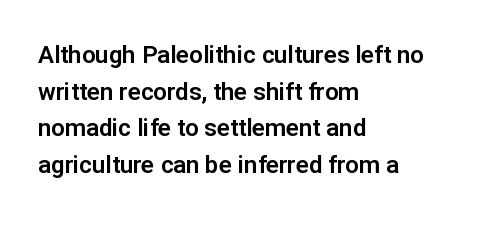
Q: Is the text italic (slanted)? A: No, it is upright.
Q: Is the text underlined? A: No.
Q: How is the paragraph aligned? A: Left-aligned.
Q: Is the spacing between letters normal or unusually wide? A: Normal.
Q: Is the spacing between lines tight, normal or loose? A: Normal.
